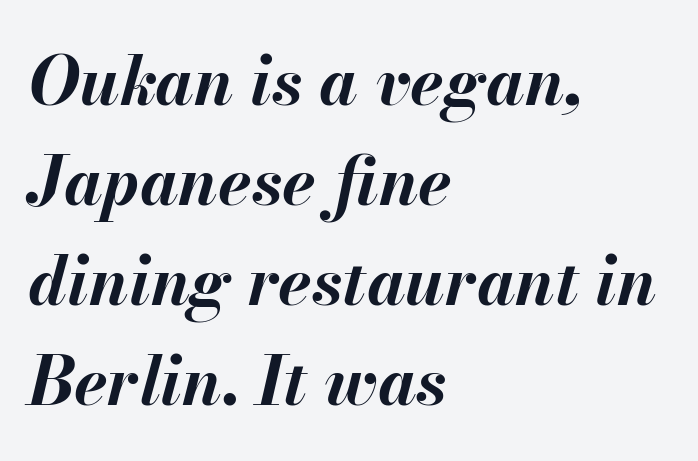
{"italic": "yes", "lean": "right", "slant_degrees": 13, "bold": "yes", "weight": "bold", "width": "normal", "stroke_contrast": "medium", "x_height": "small", "monospaced": "no", "underline": "no", "align": "left", "line_spacing": "normal", "line_spacing_ratio": 1.47, "letter_spacing": "normal", "letter_spacing_em": 0.0, "glyph_px": 68}
